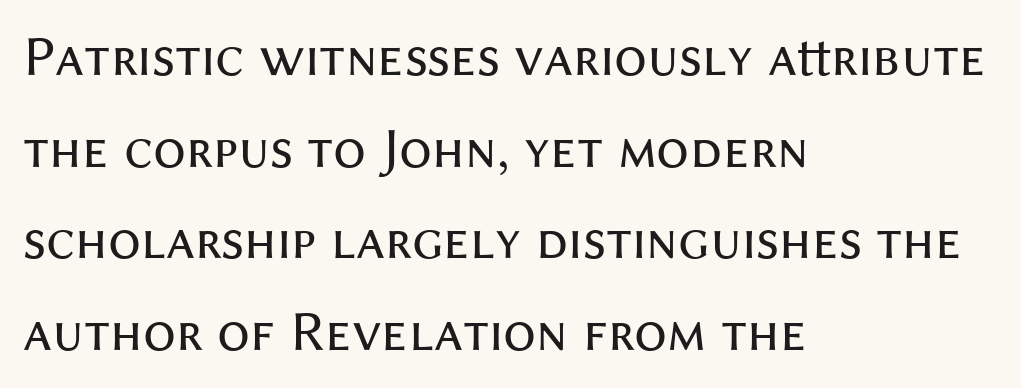
The image shows 58 px regular-weight sans-serif type, upright; set left-aligned, normal line spacing (1.58x), normal letter spacing, not underlined; medium stroke contrast and a medium x-height.
